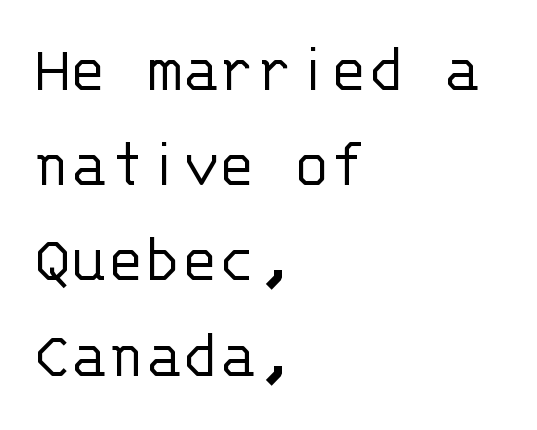
{"serif": "no", "italic": "no", "bold": "no", "weight": "light", "width": "normal", "stroke_contrast": "low", "x_height": "large", "monospaced": "yes", "underline": "no", "align": "left", "line_spacing": "normal", "line_spacing_ratio": 1.38, "letter_spacing": "normal", "letter_spacing_em": 0.0, "glyph_px": 69}
